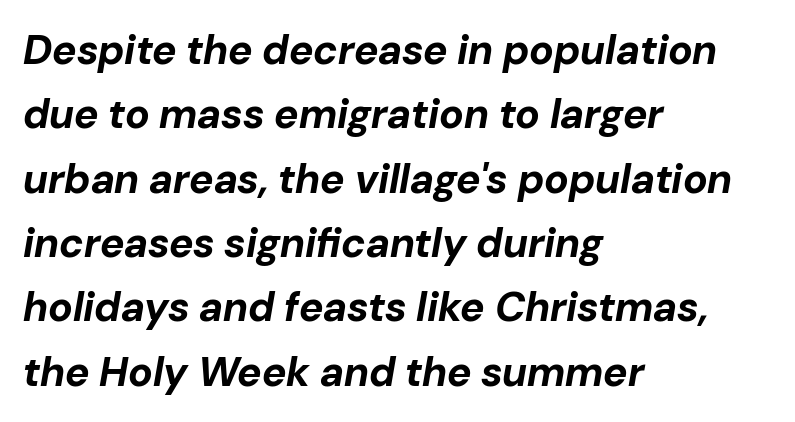
The image shows 41 px bold type, italic (leaning right); set left-aligned, normal line spacing (1.57x), normal letter spacing, not underlined; low stroke contrast and a medium x-height.
